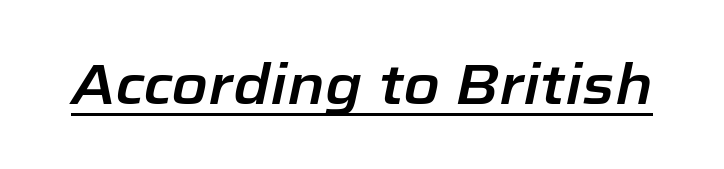
The passage shown has conventional tracking throughout. Observe the lean: these are italic letterforms. Notice how a bar underscores the lettering throughout. Looks like regular typesetting: each glyph gets only the width it needs.
